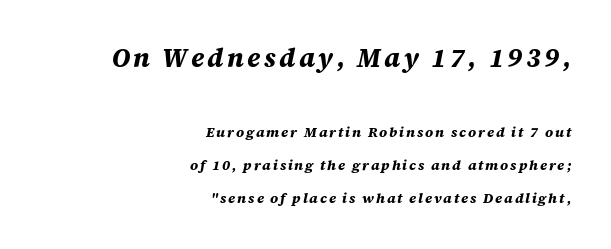
Leading: increased. Character size in the leading block exceeds that of the trailing block. These lines were composed using italics. Compared with a flush-left layout, this one pins lines to the opposite, right side.
